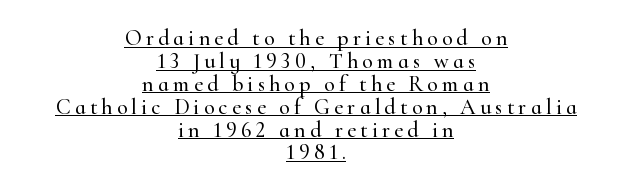
{"italic": "no", "underline": "yes", "align": "center", "line_spacing": "tight", "line_spacing_ratio": 1.04, "glyph_px": 22}
